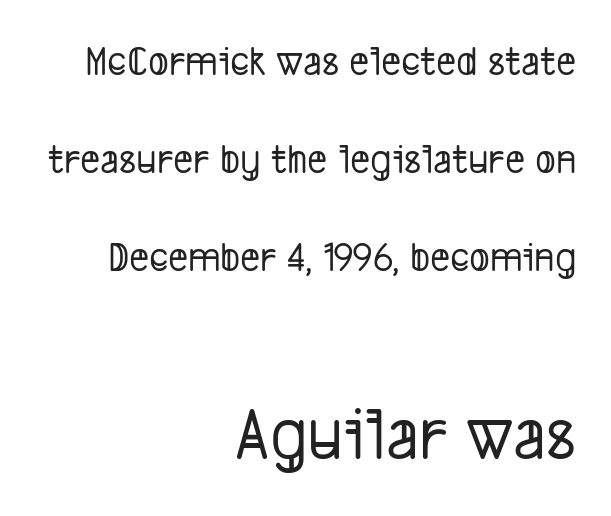
Q: Is the typeface a serif or a sans-serif typeface? A: Sans-serif.
Q: Is the text underlined? A: No.
Q: How is the paragraph aligned? A: Right-aligned.
Q: Is the spacing between letters normal or unusually wide? A: Normal.
Q: Is the spacing between lines tight, normal or loose? A: Loose.
Q: Which block of text is set in a larger size, the first (top) or the second (bottom)? A: The second (bottom) one.
Q: Width (condensed, normal, or wide)? A: Condensed.
Q: Stroke contrast? A: Low.
Q: x-height? A: Medium.
Q: Monospaced? A: No.
